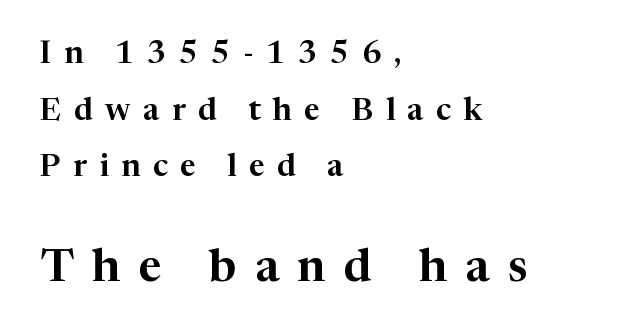
{"serif": "yes", "italic": "no", "width": "normal", "stroke_contrast": "high", "x_height": "medium", "monospaced": "no", "underline": "no", "align": "left", "line_spacing_ratio": 1.83, "letter_spacing": "wide", "letter_spacing_em": 0.4, "larger_block": "second", "size_ratio": 1.48, "glyph_px": 46}
